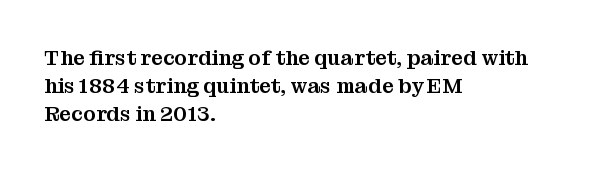
The image shows 21 px text type, upright; set left-aligned, normal line spacing (1.33x), normal letter spacing, not underlined.
